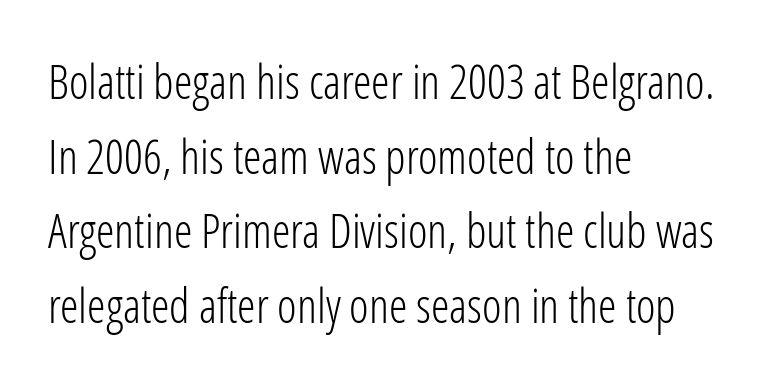
A typesetter would call this leading conventional body-copy spacing. The tracking reads as untouched default to a designer's eye. Does the lettering tilt? It doesn't — this is upright. Spacing verdict: proportional, widths tailored to each character.
